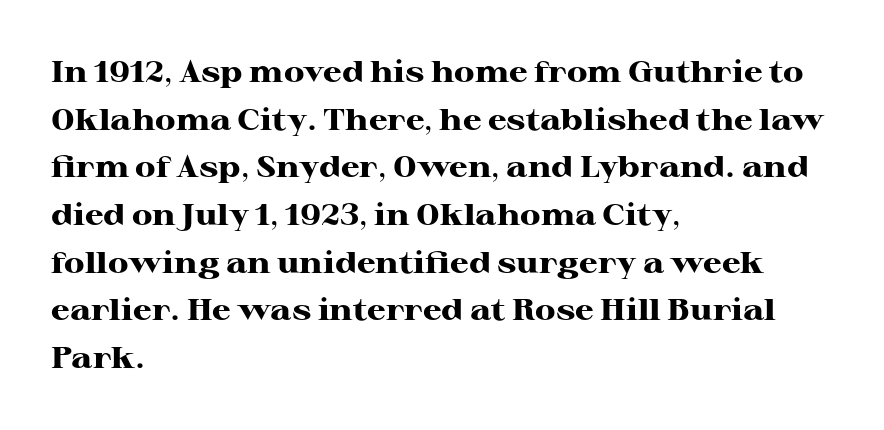
{"serif": "yes", "italic": "no", "bold": "yes", "weight": "heavy", "width": "wide", "stroke_contrast": "high", "x_height": "medium", "monospaced": "no", "underline": "no", "align": "left", "line_spacing": "normal", "line_spacing_ratio": 1.59, "letter_spacing": "normal", "letter_spacing_em": 0.0, "glyph_px": 30}
